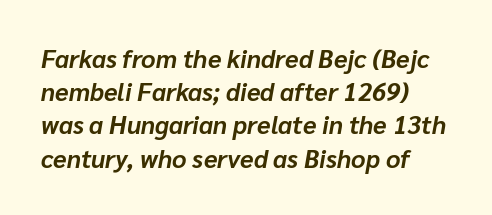
Q: Is the text bold? A: Yes.
Q: Is the text italic (slanted)? A: Yes, it leans right by about 10 degrees.
Q: Is the text underlined? A: No.
Q: How is the paragraph aligned? A: Left-aligned.
Q: Is the spacing between letters normal or unusually wide? A: Normal.
Q: Is the spacing between lines tight, normal or loose? A: Normal.
